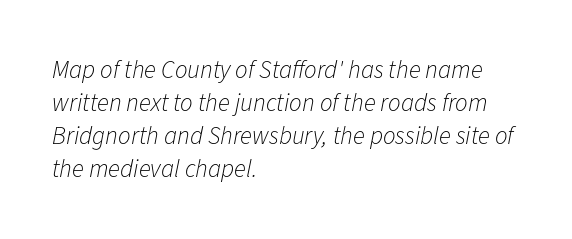
Is the type slanted? Yes — the strokes lean at a clear angle. Honestly, the row spacing looks completely unremarkable. All the whitespace from short lines collects on the right. The string is rendered with underlining switched off.
